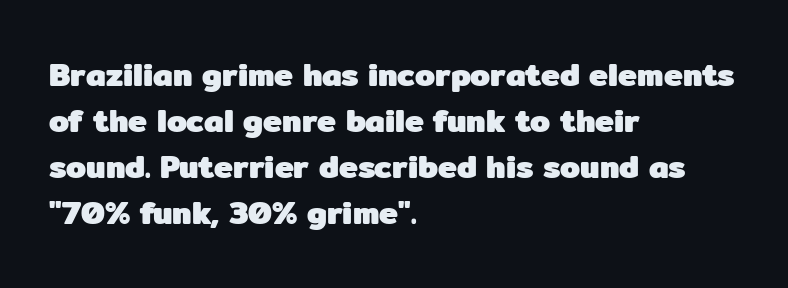
The image shows 32 px heavy sans-serif type, upright; set left-aligned, normal line spacing (1.44x), normal letter spacing, not underlined; low stroke contrast and a medium x-height.
